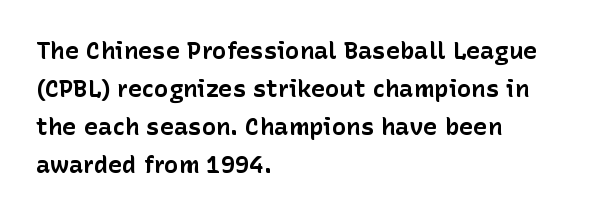
{"italic": "no", "bold": "yes", "underline": "no", "align": "left", "line_spacing": "normal", "line_spacing_ratio": 1.59, "letter_spacing": "normal", "letter_spacing_em": 0.0, "glyph_px": 24}
